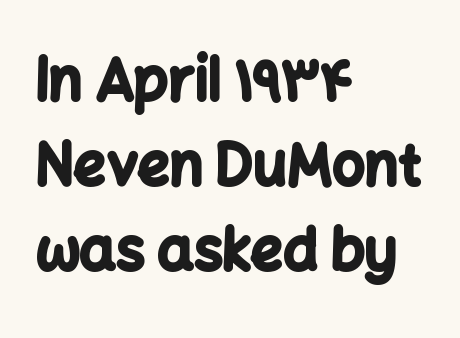
Words appear dense and cohesive because spacing is normal. In terms of weight, the rendering is a true, heavy bold. These lines are rendered in a variable-pitch font. Are there feet on the stems? There aren't — it's a sans. Left-aligned paragraph, ragged on the right.
